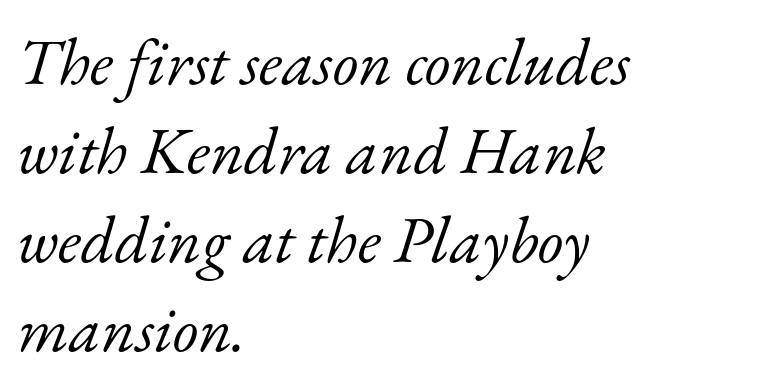
Character widths vary here, with narrow letters taking less room than wide ones. Heaviness? Minimal to ordinary, like unemphasized prose. The whole block is typeset with a tilt. The tracking reads as untouched default to a designer's eye.
